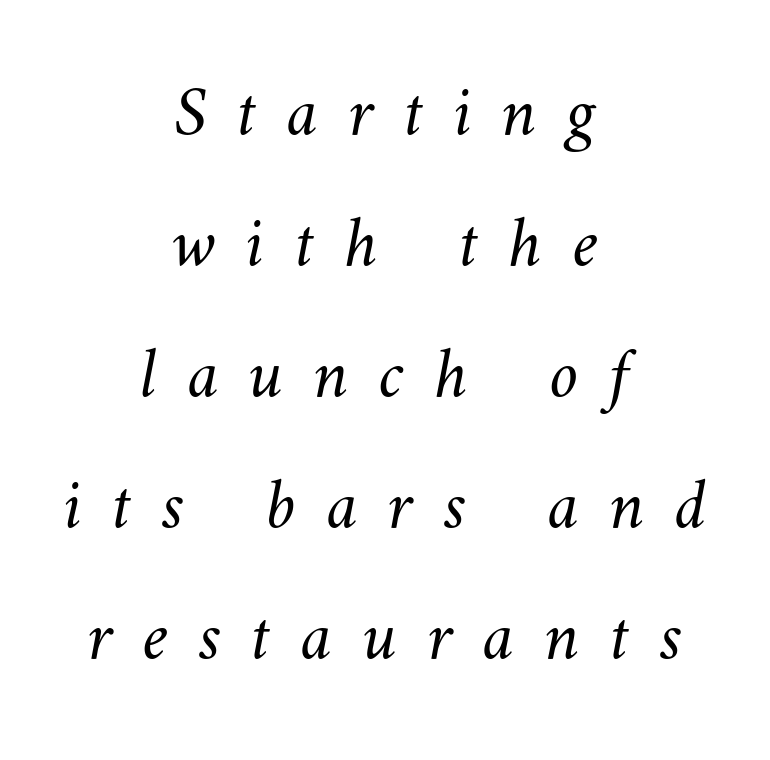
The image shows 72 px light type; set centered, line spacing 1.82x, unusually wide letter spacing (+0.42 em), not underlined; medium stroke contrast and a small x-height.
